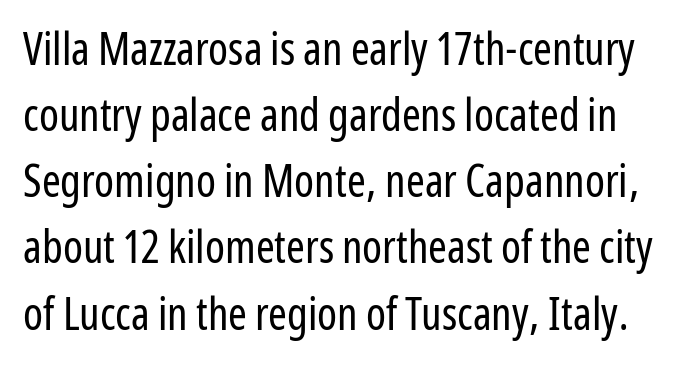
The image shows 45 px regular-weight, condensed sans-serif type, upright; set normal line spacing (1.47x), normal letter spacing, not underlined; low stroke contrast and a medium x-height.
